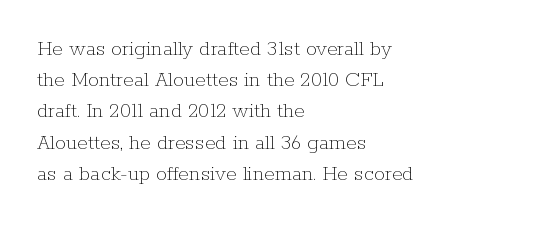
Q: Is the text bold? A: No.
Q: Is the text italic (slanted)? A: No, it is upright.
Q: Is the text underlined? A: No.
Q: How is the paragraph aligned? A: Left-aligned.
Q: Is the spacing between letters normal or unusually wide? A: Normal.
Q: Is the spacing between lines tight, normal or loose? A: Normal.
